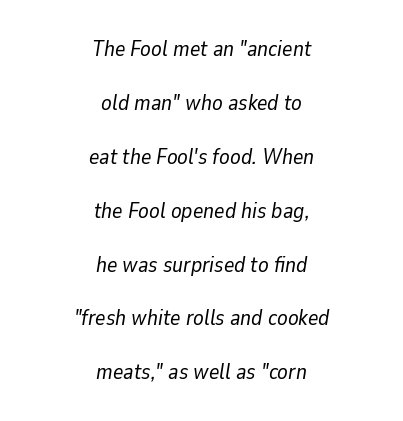
This sample trades compactness for vertical openness between lines. Counters stay open thanks to moderate or lighter strokes. The string is rendered with underlining switched off. Observe the lean: these are italic letterforms. Which margin do the lines hug? Neither — every line sits in the middle.
